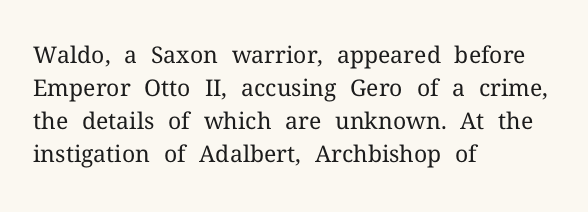
The image shows 23 px text type, upright; set left-aligned, normal line spacing (1.43x), normal letter spacing, not underlined.
